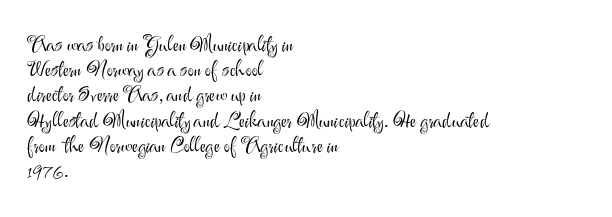
The image shows 21 px text type; set left-aligned, line spacing 1.2x, normal letter spacing, not underlined.
